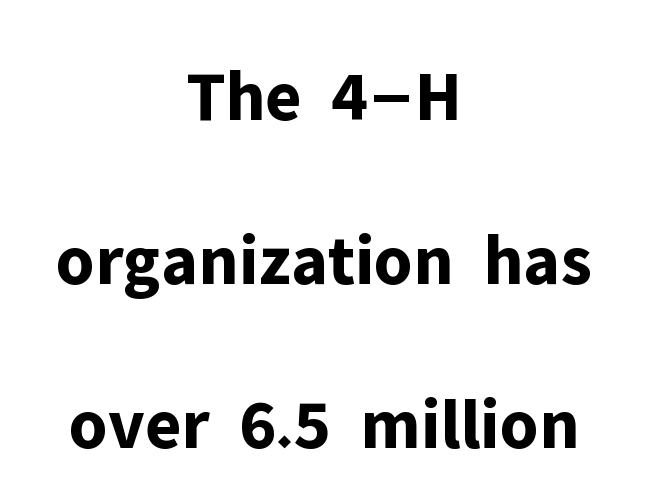
Does extra space separate the letters? No, they use regular spacing. A typesetter would call this proportional, since set widths differ per character. The paragraph has two soft edges and a firm central axis. The lines are spread far apart with generous leading. Heft: maximum for text — a bold.
